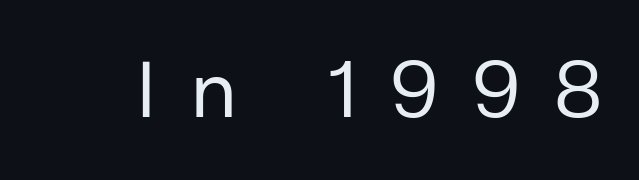
Substantial extra tracking has been applied to these lines. No italicization has been applied; the sample stays upright. Decoration check: the copy has no underline. The rendering shows plain stroke endings on the letterforms — a sans-serif design.
